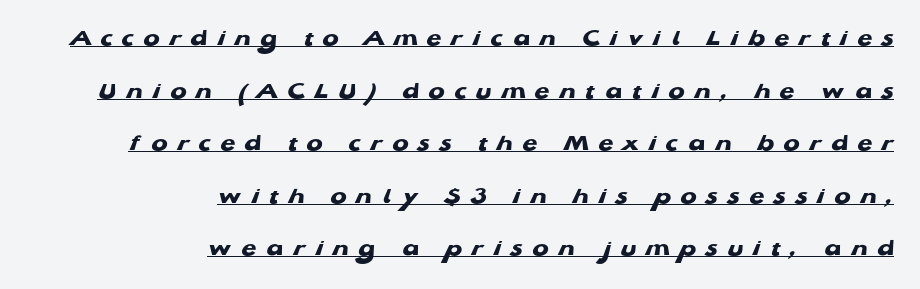
Q: Is the text bold? A: Yes.
Q: Is the text underlined? A: Yes.
Q: How is the paragraph aligned? A: Right-aligned.
Q: Is the spacing between letters normal or unusually wide? A: Unusually wide.
Q: Is the spacing between lines tight, normal or loose? A: Loose.
